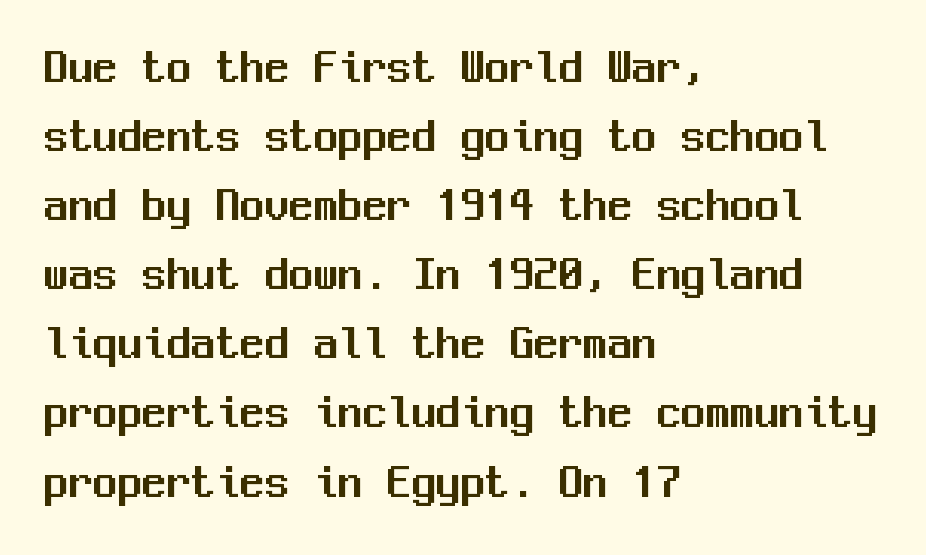
{"serif": "no", "italic": "no", "width": "normal", "stroke_contrast": "medium", "x_height": "medium", "monospaced": "yes", "underline": "no", "align": "left", "line_spacing": "normal", "line_spacing_ratio": 1.41, "letter_spacing": "normal", "letter_spacing_em": 0.0, "glyph_px": 49}
